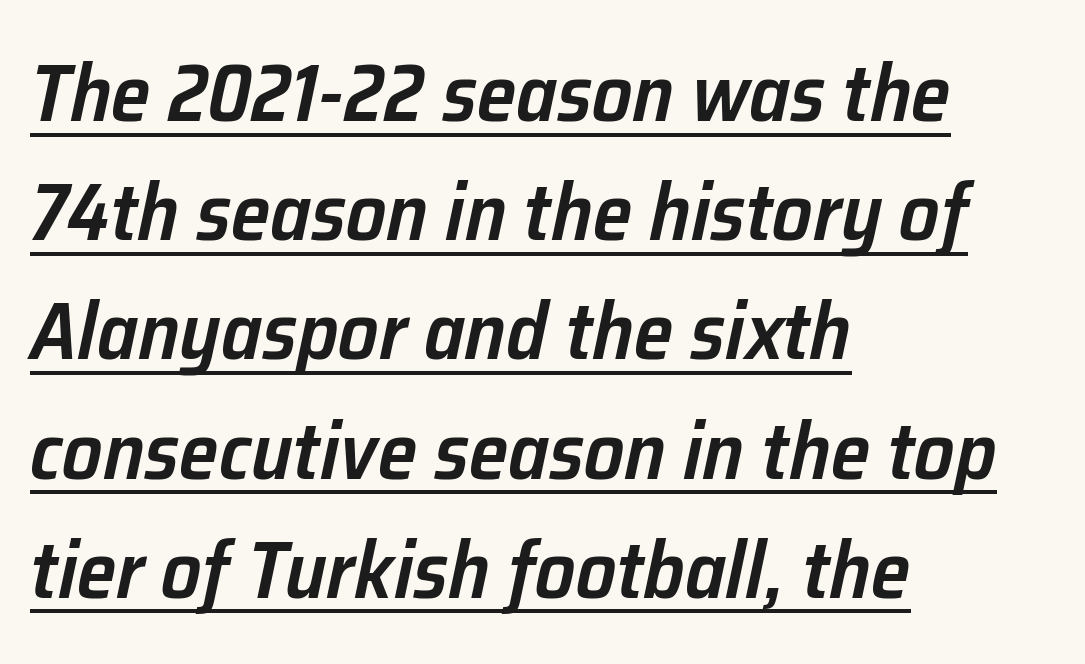
{"italic": "yes", "lean": "right", "slant_degrees": 12, "bold": "semi", "weight": "semibold", "width": "normal", "stroke_contrast": "low", "x_height": "medium", "monospaced": "no", "underline": "yes", "align": "left", "line_spacing": "normal", "line_spacing_ratio": 1.49, "letter_spacing": "normal", "letter_spacing_em": 0.0, "glyph_px": 80}
